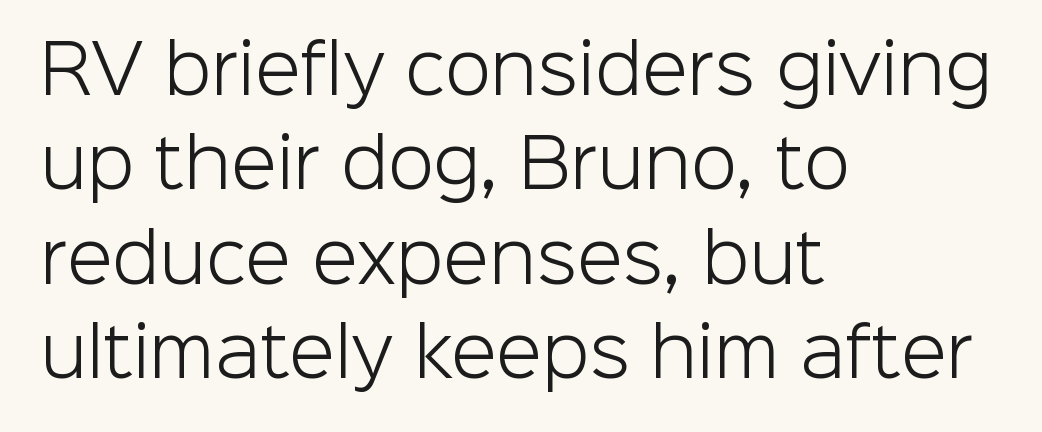
{"serif": "no", "italic": "no", "bold": "no", "weight": "light", "width": "normal", "stroke_contrast": "low", "x_height": "medium", "monospaced": "no", "underline": "no", "align": "left", "line_spacing": "normal", "line_spacing_ratio": 1.41, "letter_spacing": "normal", "letter_spacing_em": 0.0, "glyph_px": 67}
